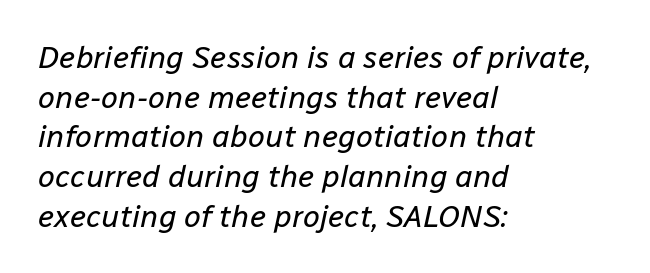
Q: Is the text bold? A: No.
Q: Is the text italic (slanted)? A: Yes, it leans right by about 12 degrees.
Q: Is the text underlined? A: No.
Q: How is the paragraph aligned? A: Left-aligned.
Q: Is the spacing between letters normal or unusually wide? A: Normal.
Q: Is the spacing between lines tight, normal or loose? A: Normal.
Q: Width (condensed, normal, or wide)? A: Normal.
Q: Stroke contrast? A: Low.
Q: x-height? A: Medium.
Q: Monospaced? A: No.
